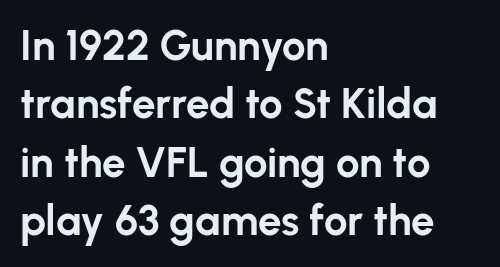
Q: Is the text bold? A: Yes.
Q: Is the text italic (slanted)? A: No, it is upright.
Q: Is the typeface a serif or a sans-serif typeface? A: Sans-serif.
Q: Is the text underlined? A: No.
Q: How is the paragraph aligned? A: Left-aligned.
Q: Is the spacing between letters normal or unusually wide? A: Normal.
Q: Is the spacing between lines tight, normal or loose? A: Normal.
Q: Width (condensed, normal, or wide)? A: Normal.
Q: Stroke contrast? A: Low.
Q: x-height? A: Medium.
Q: Monospaced? A: No.
